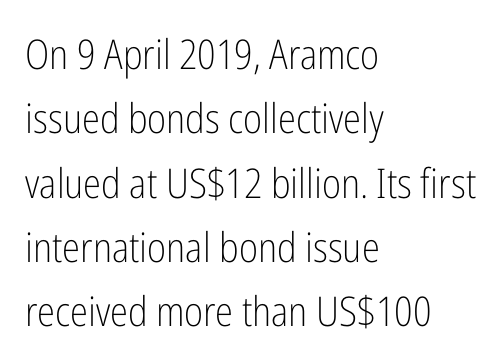
Q: Is the text bold? A: No.
Q: Is the text italic (slanted)? A: No, it is upright.
Q: Is the typeface a serif or a sans-serif typeface? A: Sans-serif.
Q: Is the text underlined? A: No.
Q: How is the paragraph aligned? A: Left-aligned.
Q: Is the spacing between letters normal or unusually wide? A: Normal.
Q: Is the spacing between lines tight, normal or loose? A: Normal.
Q: Width (condensed, normal, or wide)? A: Condensed.
Q: Stroke contrast? A: Low.
Q: x-height? A: Medium.
Q: Monospaced? A: No.
